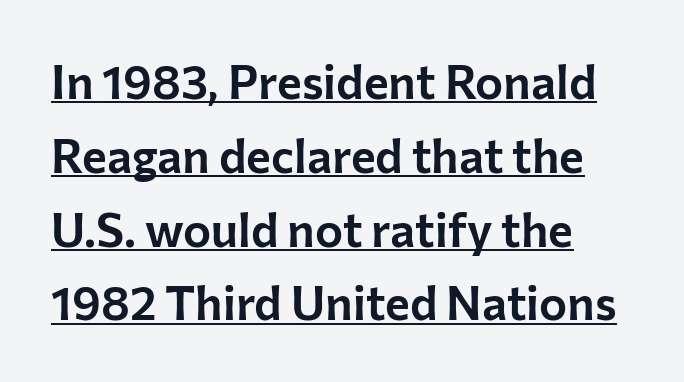
{"serif": "no", "italic": "no", "width": "normal", "stroke_contrast": "low", "x_height": "medium", "monospaced": "no", "underline": "yes", "align": "left", "line_spacing": "normal", "line_spacing_ratio": 1.57, "letter_spacing": "normal", "letter_spacing_em": 0.0, "glyph_px": 47}
